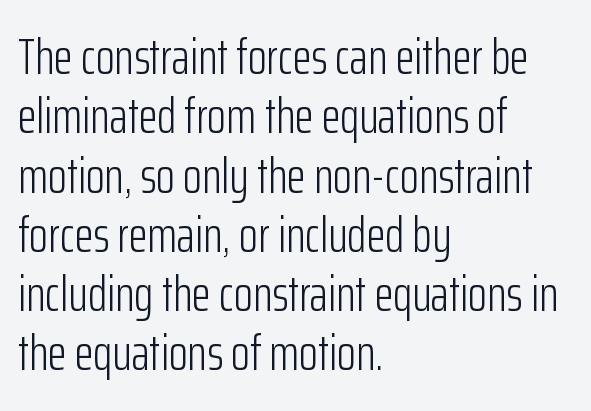
{"serif": "no", "italic": "no", "bold": "no", "weight": "light", "width": "condensed", "stroke_contrast": "low", "x_height": "medium", "monospaced": "no", "underline": "no", "align": "left", "line_spacing_ratio": 1.21, "letter_spacing": "normal", "letter_spacing_em": 0.0, "glyph_px": 49}
